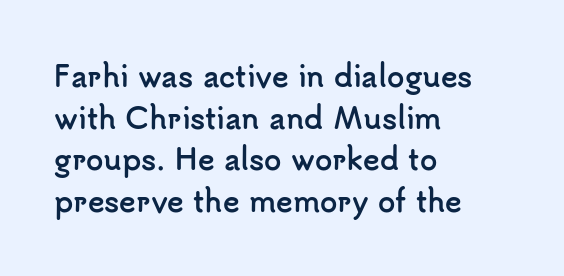
{"serif": "no", "italic": "no", "bold": "yes", "weight": "semibold", "width": "normal", "stroke_contrast": "low", "x_height": "small", "monospaced": "no", "underline": "no", "align": "left", "line_spacing": "normal", "line_spacing_ratio": 1.49, "letter_spacing": "normal", "letter_spacing_em": 0.0, "glyph_px": 28}
